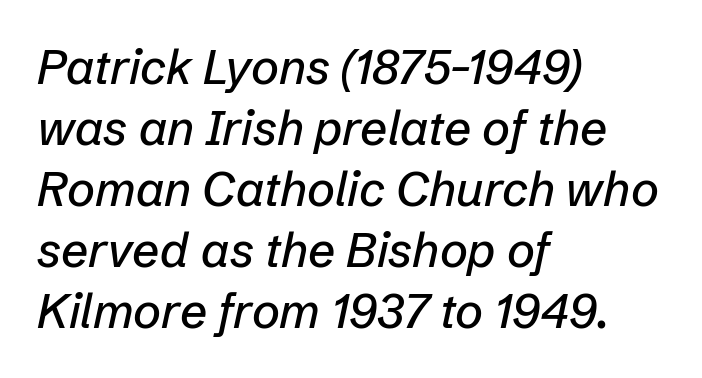
Varying glyph widths throughout — classic text-font behaviour. Line beginnings align vertically; line endings do not. Each row of text sits above clean, open space. The letters are slanted; this is an italic face. Whoever set this chose a conventional vertical rhythm.
